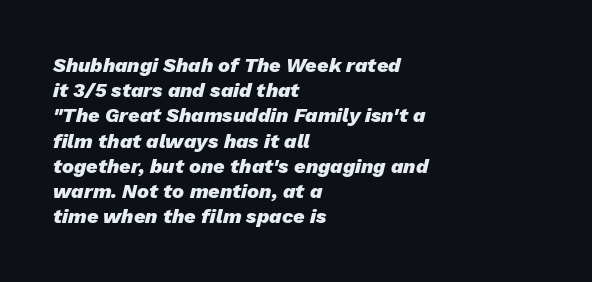
Q: Is the text bold? A: Yes.
Q: Is the text italic (slanted)? A: Yes, it leans right by about 13 degrees.
Q: Is the text underlined? A: No.
Q: How is the paragraph aligned? A: Left-aligned.
Q: Is the spacing between letters normal or unusually wide? A: Normal.
Q: Is the spacing between lines tight, normal or loose? A: Normal.
